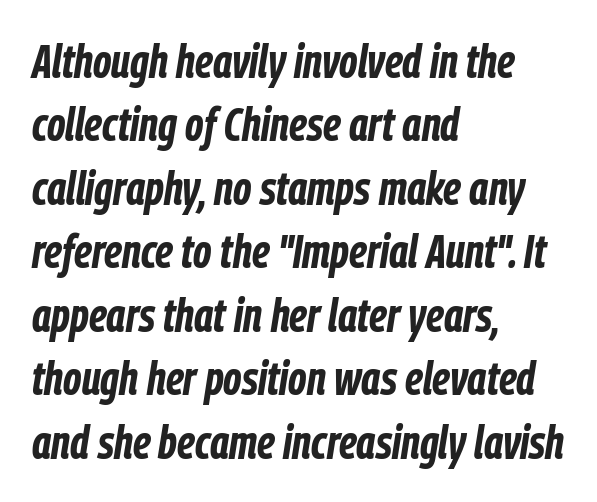
{"italic": "yes", "lean": "right", "slant_degrees": 9, "bold": "yes", "weight": "bold", "width": "condensed", "stroke_contrast": "low", "x_height": "medium", "monospaced": "no", "underline": "no", "align": "left", "line_spacing": "normal", "line_spacing_ratio": 1.35, "letter_spacing": "normal", "letter_spacing_em": 0.0, "glyph_px": 47}
